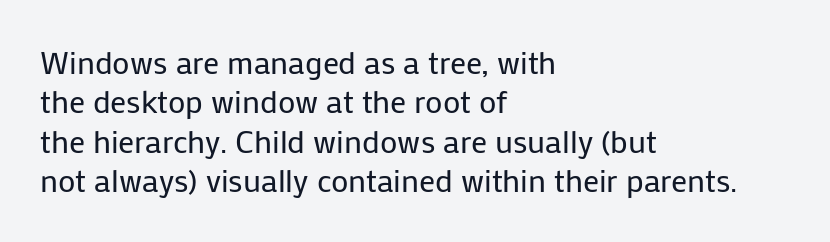
The image shows 32 px regular-weight sans-serif type, upright; set left-aligned, line spacing 1.23x, normal letter spacing, not underlined; low stroke contrast and a medium x-height.
